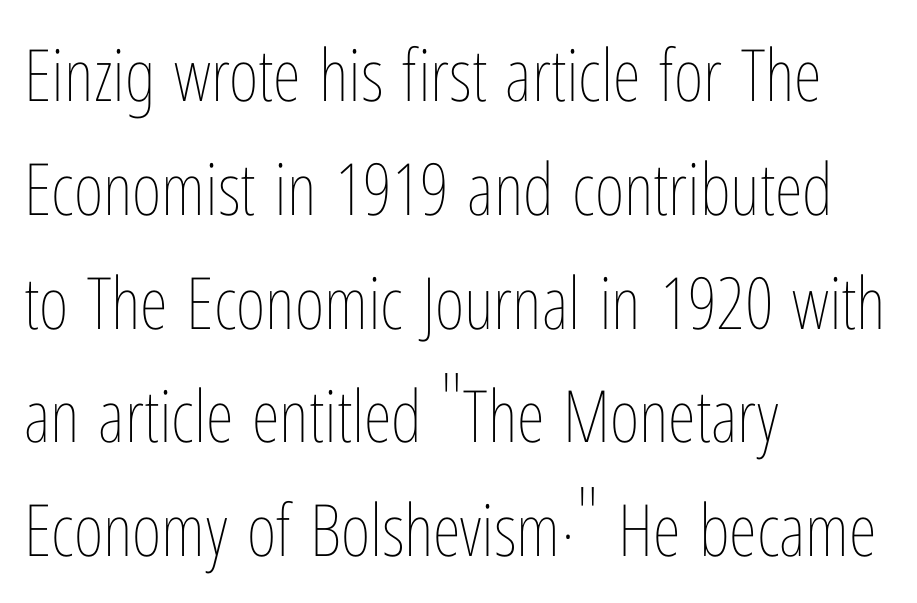
Q: Is the text bold? A: No.
Q: Is the text italic (slanted)? A: No, it is upright.
Q: Is the text underlined? A: No.
Q: How is the paragraph aligned? A: Left-aligned.
Q: Is the spacing between letters normal or unusually wide? A: Normal.
Q: Is the spacing between lines tight, normal or loose? A: Normal.
Q: Width (condensed, normal, or wide)? A: Condensed.
Q: Stroke contrast? A: Low.
Q: x-height? A: Medium.
Q: Monospaced? A: No.
